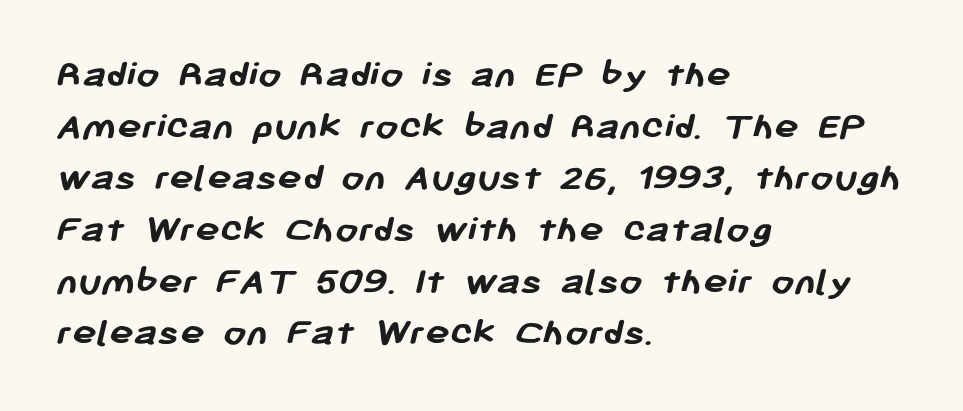
Q: Is the text bold? A: Yes.
Q: Is the typeface a serif or a sans-serif typeface? A: Sans-serif.
Q: Is the text underlined? A: No.
Q: How is the paragraph aligned? A: Left-aligned.
Q: Is the spacing between letters normal or unusually wide? A: Normal.
Q: Is the spacing between lines tight, normal or loose? A: Normal.
Q: Width (condensed, normal, or wide)? A: Normal.
Q: Stroke contrast? A: Low.
Q: x-height? A: Medium.
Q: Monospaced? A: No.
